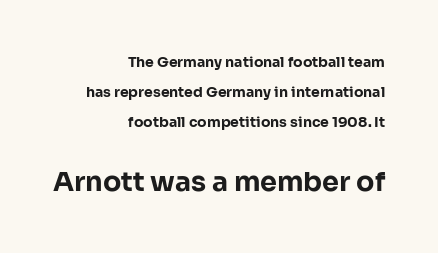
Q: Is the text bold? A: Yes.
Q: Is the text italic (slanted)? A: No, it is upright.
Q: Is the text underlined? A: No.
Q: How is the paragraph aligned? A: Right-aligned.
Q: Is the spacing between letters normal or unusually wide? A: Normal.
Q: Is the spacing between lines tight, normal or loose? A: Loose.
Q: Which block of text is set in a larger size, the first (top) or the second (bottom)? A: The second (bottom) one.
